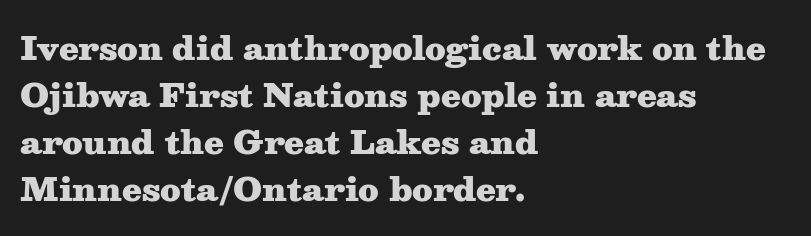
{"serif": "yes", "italic": "no", "bold": "yes", "weight": "heavy", "width": "wide", "stroke_contrast": "medium", "x_height": "medium", "monospaced": "no", "underline": "no", "align": "left", "line_spacing": "normal", "line_spacing_ratio": 1.47, "letter_spacing": "normal", "letter_spacing_em": 0.0, "glyph_px": 32}
